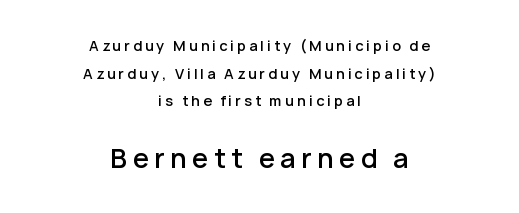
Q: Is the text bold? A: Semi-bold.
Q: Is the text italic (slanted)? A: No, it is upright.
Q: Is the text underlined? A: No.
Q: How is the paragraph aligned? A: Centered.
Q: Is the spacing between letters normal or unusually wide? A: Unusually wide.
Q: Is the spacing between lines tight, normal or loose? A: Loose.
Q: Which block of text is set in a larger size, the first (top) or the second (bottom)? A: The second (bottom) one.
